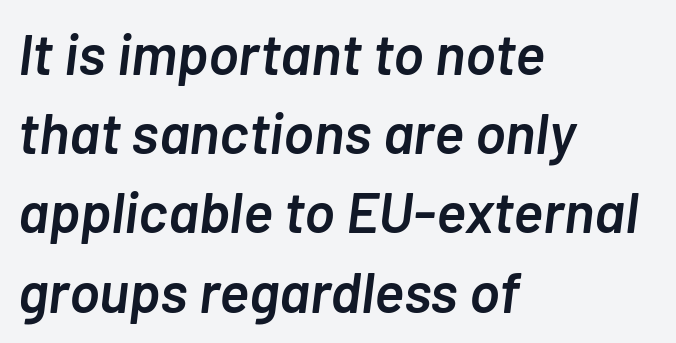
The image shows 57 px semibold type, italic (leaning right); set left-aligned, normal line spacing (1.39x), normal letter spacing, not underlined; low stroke contrast and a medium x-height.
